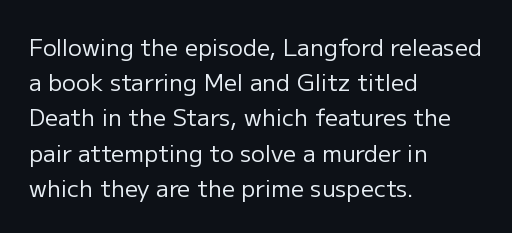
Q: Is the text bold? A: No.
Q: Is the text italic (slanted)? A: No, it is upright.
Q: Is the text underlined? A: No.
Q: How is the paragraph aligned? A: Left-aligned.
Q: Is the spacing between letters normal or unusually wide? A: Normal.
Q: Is the spacing between lines tight, normal or loose? A: Normal.
